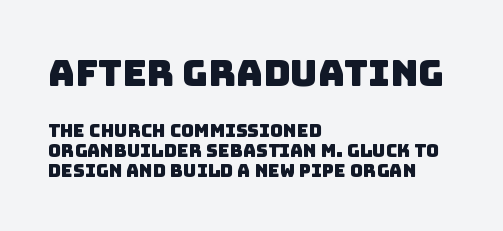
Q: Is the typeface a serif or a sans-serif typeface? A: Sans-serif.
Q: Is the text underlined? A: No.
Q: How is the paragraph aligned? A: Left-aligned.
Q: Is the spacing between letters normal or unusually wide? A: Normal.
Q: Is the spacing between lines tight, normal or loose? A: Tight.
Q: Which block of text is set in a larger size, the first (top) or the second (bottom)? A: The first (top) one.
Q: Width (condensed, normal, or wide)? A: Normal.
Q: Stroke contrast? A: Low.
Q: x-height? A: Large.
Q: Monospaced? A: No.
